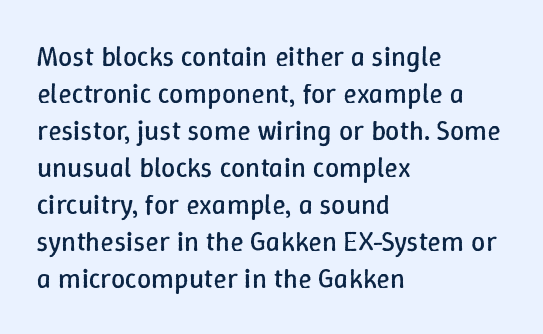
Heft: none added — not bold. A typesetter would call this proportional, since set widths differ per character. Honestly, the letter spacing is just normal — you wouldn't notice it. A clean baseline with only descenders dipping below it. Line starts are locked; line ends wander.
